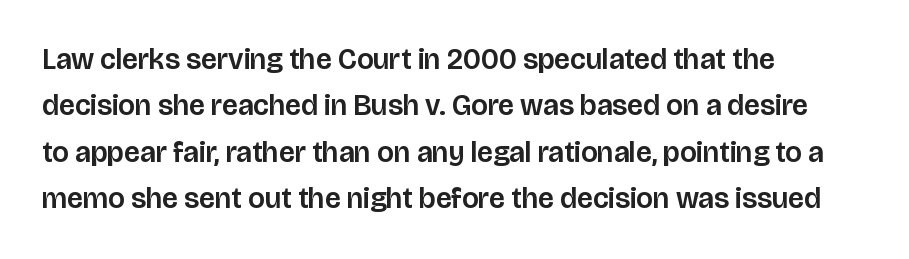
This is roman type, the default non-slanted kind. Quick note: interline space is typical. Reading down the block, your eye returns to a fixed left position each line. Students, note that the glyphs here touch the page at normal intervals. You could not count columns in this text — the font is proportionally spaced.
